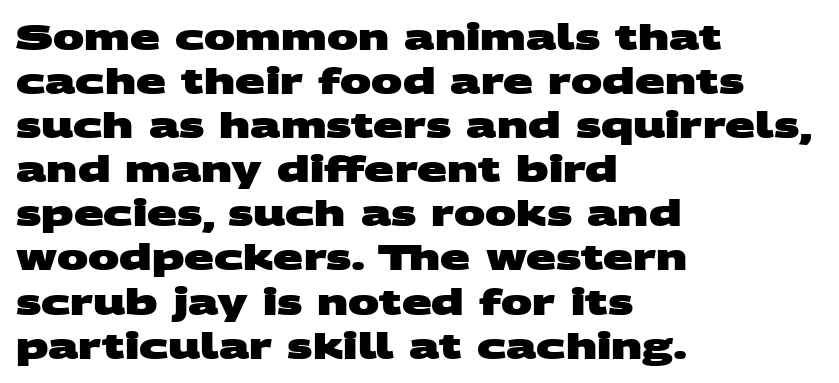
Q: Is the text bold? A: Yes.
Q: Is the typeface a serif or a sans-serif typeface? A: Sans-serif.
Q: Is the text underlined? A: No.
Q: How is the paragraph aligned? A: Left-aligned.
Q: Is the spacing between letters normal or unusually wide? A: Normal.
Q: Is the spacing between lines tight, normal or loose? A: Normal.
Q: Width (condensed, normal, or wide)? A: Wide.
Q: Stroke contrast? A: Medium.
Q: x-height? A: Large.
Q: Monospaced? A: No.
